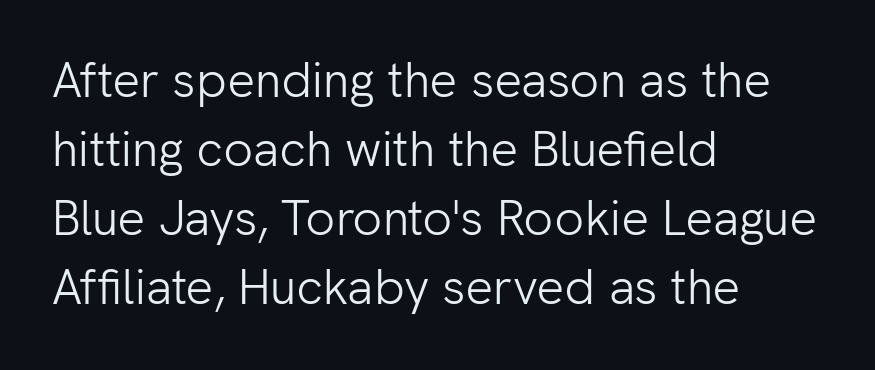
{"serif": "no", "italic": "no", "bold": "no", "weight": "light", "width": "normal", "stroke_contrast": "low", "x_height": "medium", "monospaced": "no", "underline": "no", "align": "left", "line_spacing": "normal", "line_spacing_ratio": 1.41, "letter_spacing": "normal", "letter_spacing_em": 0.0, "glyph_px": 49}
